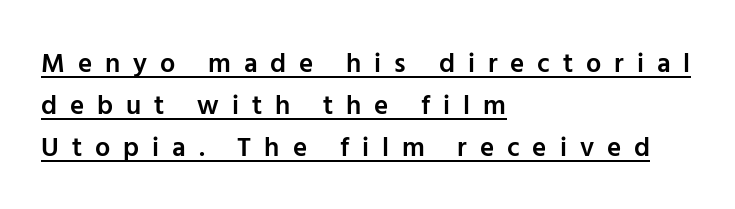
The image shows 27 px text type, upright; set left-aligned, normal line spacing (1.56x), unusually wide letter spacing (+0.48 em), underlined.
